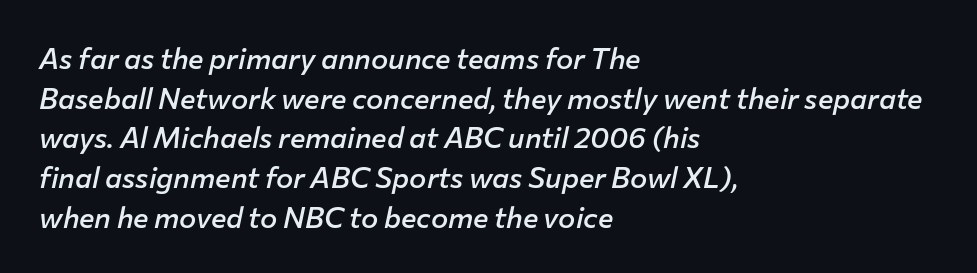
The image shows 29 px semibold type, italic (leaning right); set left-aligned, normal line spacing (1.37x), normal letter spacing, not underlined; low stroke contrast and a medium x-height.
